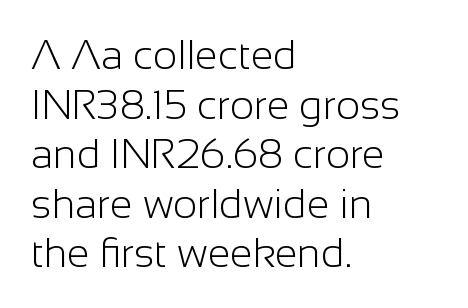
{"serif": "no", "italic": "no", "bold": "no", "weight": "light", "width": "normal", "stroke_contrast": "low", "x_height": "medium", "monospaced": "no", "underline": "no", "align": "left", "line_spacing_ratio": 1.21, "letter_spacing": "normal", "letter_spacing_em": 0.0, "glyph_px": 41}
